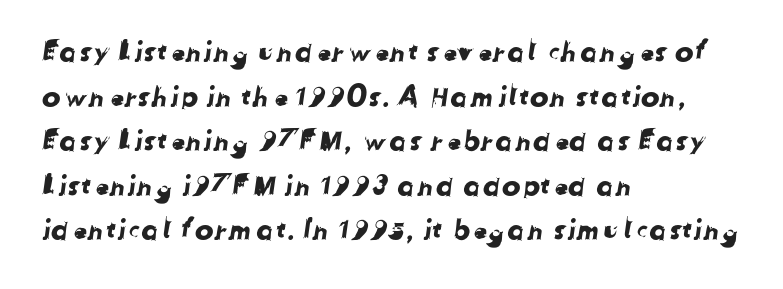
The image shows 28 px sans-serif type; set left-aligned, normal line spacing (1.59x), normal letter spacing, not underlined; low stroke contrast and a medium x-height.
